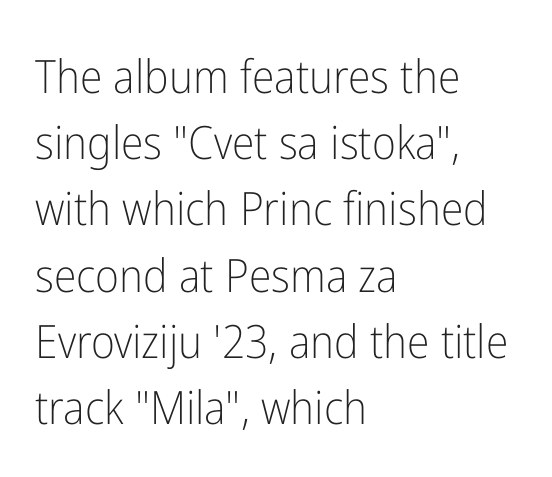
Q: Is the text bold? A: No.
Q: Is the text italic (slanted)? A: No, it is upright.
Q: Is the typeface a serif or a sans-serif typeface? A: Sans-serif.
Q: Is the text underlined? A: No.
Q: How is the paragraph aligned? A: Left-aligned.
Q: Is the spacing between letters normal or unusually wide? A: Normal.
Q: Is the spacing between lines tight, normal or loose? A: Normal.
Q: Width (condensed, normal, or wide)? A: Condensed.
Q: Stroke contrast? A: Low.
Q: x-height? A: Medium.
Q: Monospaced? A: No.
